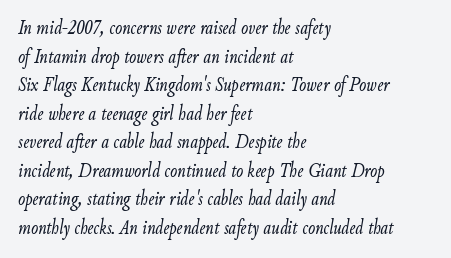
The image shows 21 px text type, italic (leaning right); set left-aligned, normal line spacing (1.36x), normal letter spacing, not underlined.
